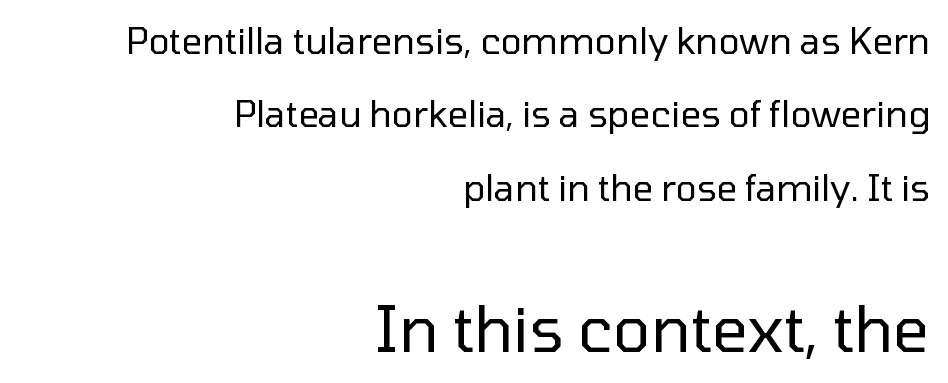
Look at the bottom of the vertical strokes: they stop flat, with no serifs. Vertical strokes here are truly vertical. Successive baselines arrive slowly, with a big drop between each. Nothing unusual about the tracking: characters are spaced as the font intends. Compared with a flush-left layout, this one pins lines to the opposite, right side.
